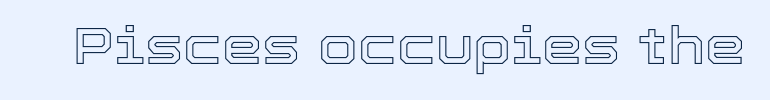
{"italic": "no", "width": "normal", "x_height": "medium", "monospaced": "no", "underline": "no", "letter_spacing": "normal", "letter_spacing_em": 0.0, "glyph_px": 51}
